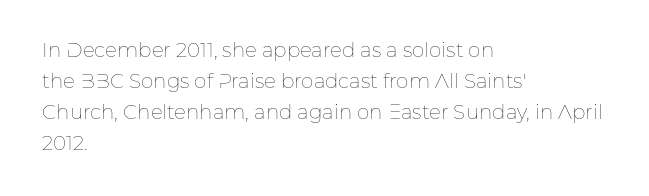
The image shows 20 px text type, upright; set left-aligned, normal line spacing (1.55x), normal letter spacing, not underlined.
